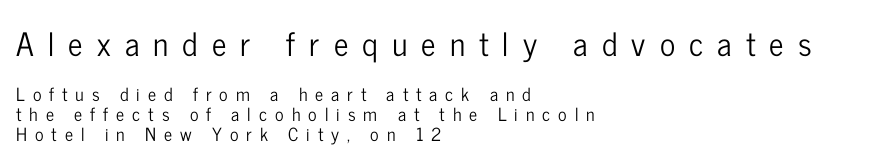
Q: Is the text italic (slanted)? A: No, it is upright.
Q: Is the typeface a serif or a sans-serif typeface? A: Sans-serif.
Q: Is the text underlined? A: No.
Q: How is the paragraph aligned? A: Left-aligned.
Q: Is the spacing between letters normal or unusually wide? A: Unusually wide.
Q: Is the spacing between lines tight, normal or loose? A: Tight.
Q: Which block of text is set in a larger size, the first (top) or the second (bottom)? A: The first (top) one.
Q: Width (condensed, normal, or wide)? A: Condensed.
Q: Stroke contrast? A: Low.
Q: x-height? A: Medium.
Q: Monospaced? A: No.
